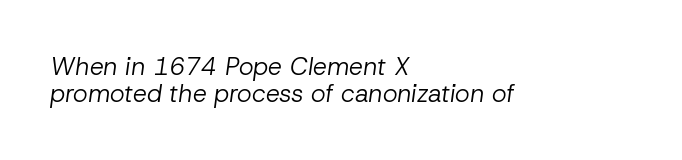
{"italic": "yes", "lean": "right", "slant_degrees": 8, "bold": "no", "underline": "no", "align": "left", "line_spacing": "tight", "line_spacing_ratio": 1.08, "letter_spacing": "normal", "letter_spacing_em": 0.0, "glyph_px": 25}
